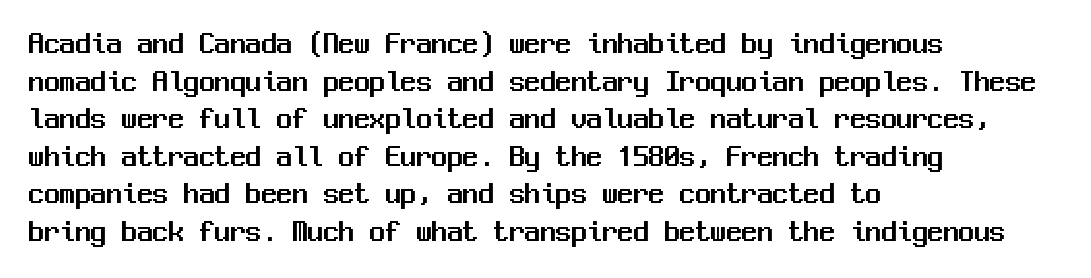
{"serif": "no", "italic": "no", "width": "normal", "stroke_contrast": "medium", "x_height": "medium", "monospaced": "yes", "underline": "no", "align": "left", "line_spacing_ratio": 1.21, "letter_spacing": "normal", "letter_spacing_em": 0.0, "glyph_px": 31}
